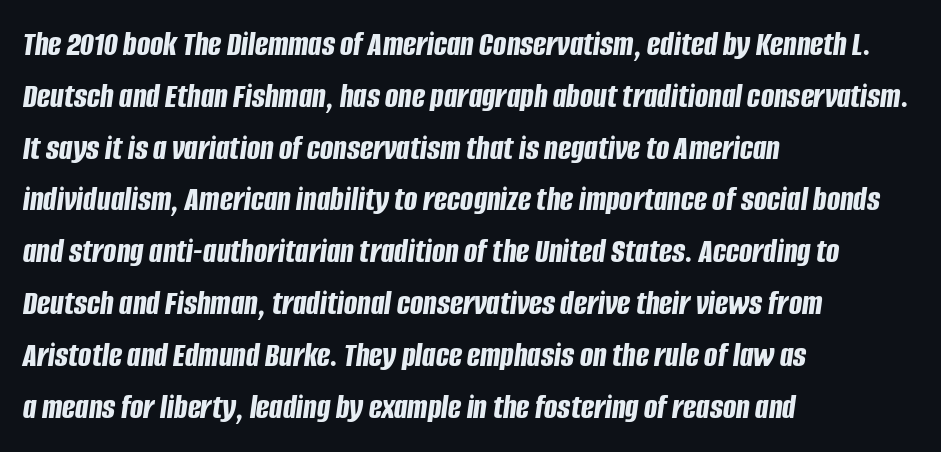
Q: Is the text bold? A: Yes.
Q: Is the text italic (slanted)? A: Yes, it leans right by about 8 degrees.
Q: Is the text underlined? A: No.
Q: How is the paragraph aligned? A: Left-aligned.
Q: Is the spacing between letters normal or unusually wide? A: Normal.
Q: Is the spacing between lines tight, normal or loose? A: Normal.
Q: Width (condensed, normal, or wide)? A: Condensed.
Q: Stroke contrast? A: Low.
Q: x-height? A: Large.
Q: Monospaced? A: No.
